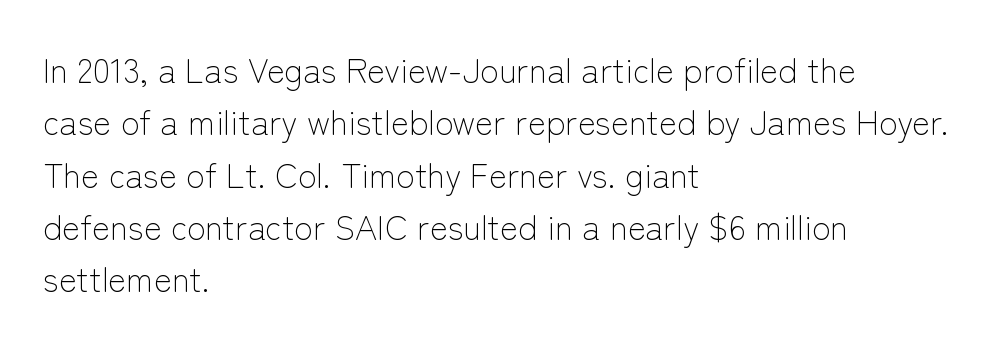
Think of a printed novel: that variable character pitch is what you see here. Compared with typical paragraphs, the rows here are spaced about the same. This is the regular roman posture of the typeface. Default kerning and tracking; the words read as compact shapes. The letters carry no serifs — their stems end cleanly without finishing strokes.
